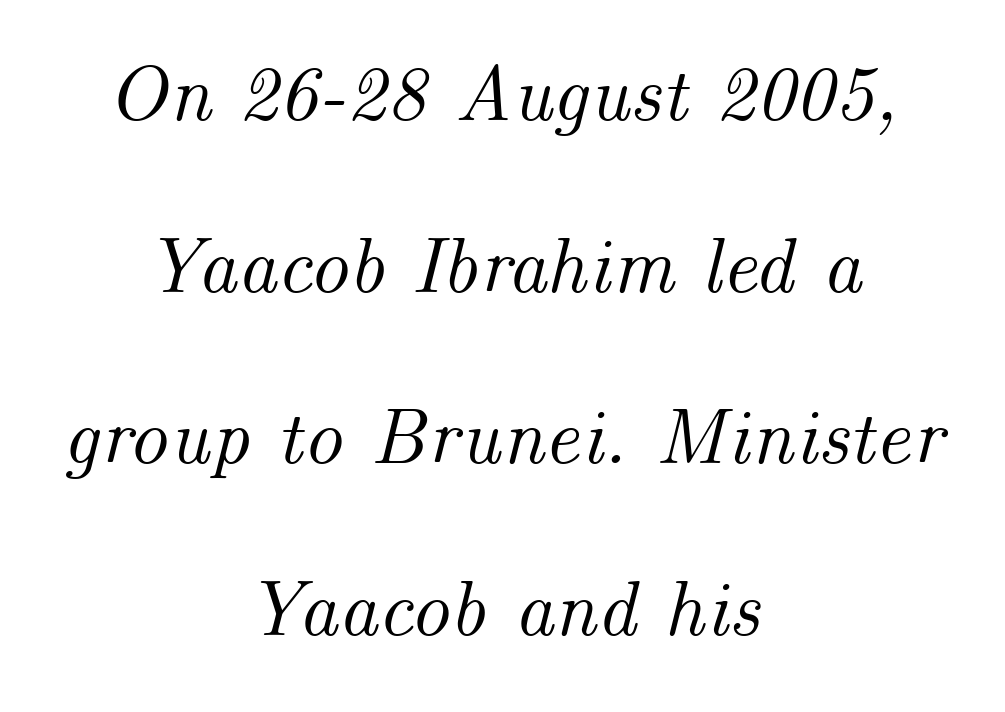
Q: Is the text italic (slanted)? A: Yes, it leans right by about 14 degrees.
Q: Is the text underlined? A: No.
Q: How is the paragraph aligned? A: Centered.
Q: Is the spacing between letters normal or unusually wide? A: Normal.
Q: Is the spacing between lines tight, normal or loose? A: Loose.
Q: Width (condensed, normal, or wide)? A: Normal.
Q: Stroke contrast? A: Medium.
Q: x-height? A: Small.
Q: Monospaced? A: No.
